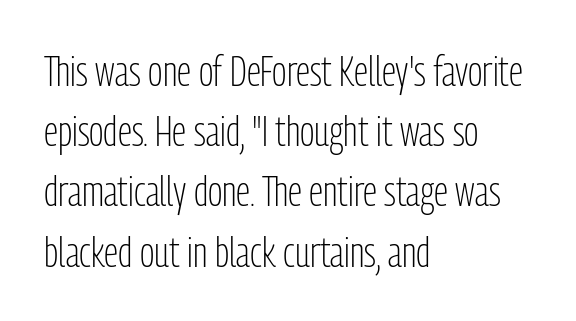
{"serif": "no", "italic": "no", "bold": "no", "weight": "light", "width": "condensed", "stroke_contrast": "low", "x_height": "medium", "monospaced": "no", "underline": "no", "align": "left", "line_spacing": "normal", "line_spacing_ratio": 1.4, "letter_spacing": "normal", "letter_spacing_em": 0.0, "glyph_px": 43}
